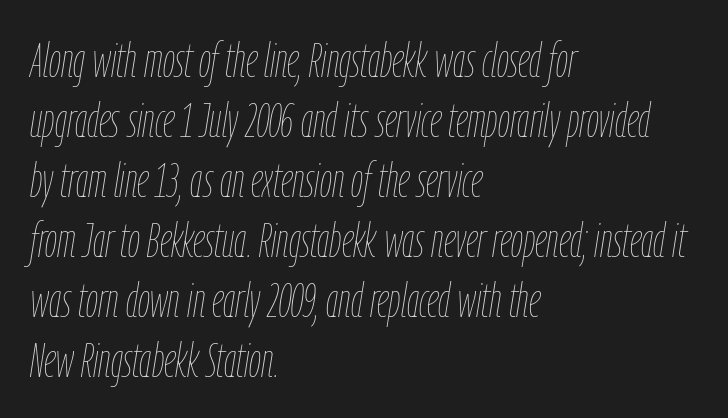
Q: Is the text bold? A: No.
Q: Is the text italic (slanted)? A: Yes, it leans right by about 9 degrees.
Q: Is the text underlined? A: No.
Q: How is the paragraph aligned? A: Left-aligned.
Q: Is the spacing between letters normal or unusually wide? A: Normal.
Q: Is the spacing between lines tight, normal or loose? A: Normal.
Q: Width (condensed, normal, or wide)? A: Condensed.
Q: Stroke contrast? A: Low.
Q: x-height? A: Medium.
Q: Monospaced? A: No.
